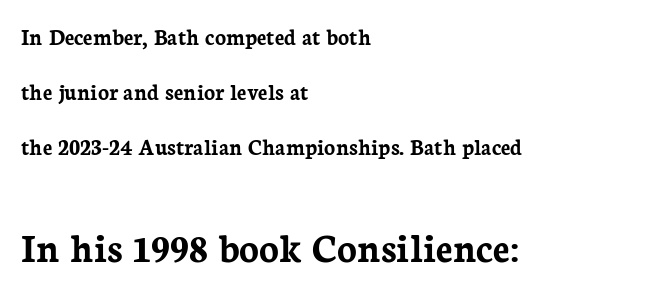
{"serif": "yes", "italic": "no", "bold": "yes", "weight": "semibold", "width": "normal", "stroke_contrast": "low", "x_height": "medium", "monospaced": "no", "underline": "no", "align": "left", "line_spacing": "loose", "line_spacing_ratio": 2.39, "letter_spacing": "normal", "letter_spacing_em": 0.0, "larger_block": "second", "size_ratio": 1.78, "glyph_px": 41}
